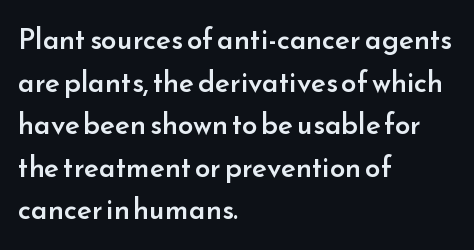
{"serif": "no", "italic": "no", "bold": "semi", "weight": "semibold", "width": "normal", "stroke_contrast": "low", "x_height": "small", "monospaced": "no", "underline": "no", "align": "left", "line_spacing": "normal", "line_spacing_ratio": 1.52, "letter_spacing": "normal", "letter_spacing_em": 0.0, "glyph_px": 28}
